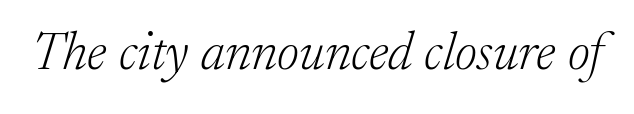
The image shows 53 px light serif type, italic (leaning right); set normal letter spacing, not underlined; low stroke contrast and a medium x-height.
